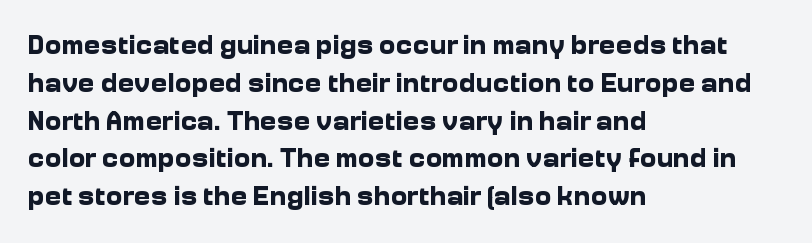
Line beginnings align vertically; line endings do not. You'd pick this weight for a headline — it's a proper bold. There is no visible air inserted between adjacent glyphs. Each row of text sits above clean, open space. The glyphs in this specimen are sans serif.
